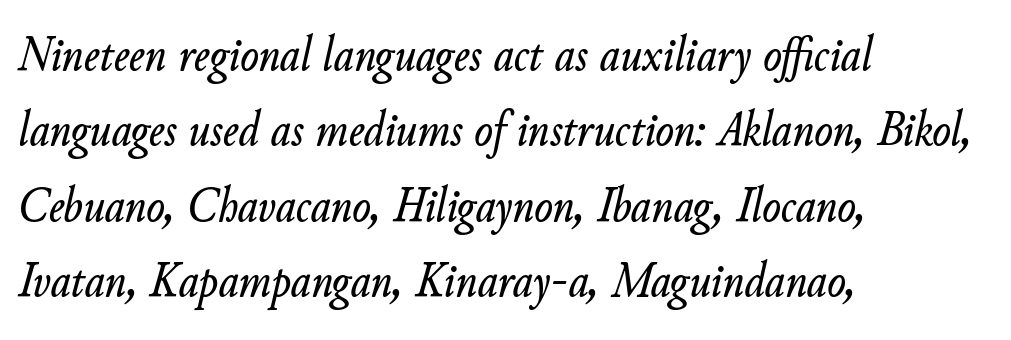
The image shows 49 px text type, italic (leaning right); set left-aligned, normal line spacing (1.54x), normal letter spacing, not underlined; low stroke contrast and a small x-height.
